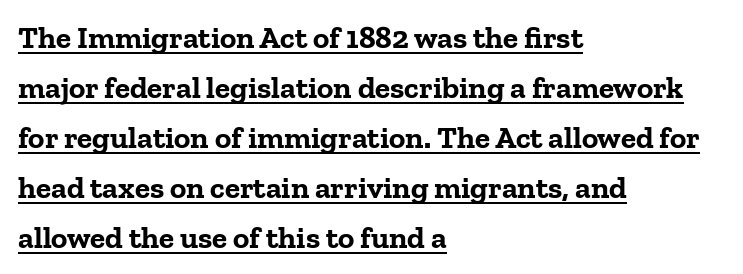
Q: Is the text bold? A: Yes.
Q: Is the text italic (slanted)? A: No, it is upright.
Q: Is the typeface a serif or a sans-serif typeface? A: Serif.
Q: Is the text underlined? A: Yes.
Q: How is the paragraph aligned? A: Left-aligned.
Q: Is the spacing between letters normal or unusually wide? A: Normal.
Q: Is the spacing between lines tight, normal or loose? A: Normal.
Q: Width (condensed, normal, or wide)? A: Normal.
Q: Stroke contrast? A: Low.
Q: x-height? A: Medium.
Q: Monospaced? A: No.
